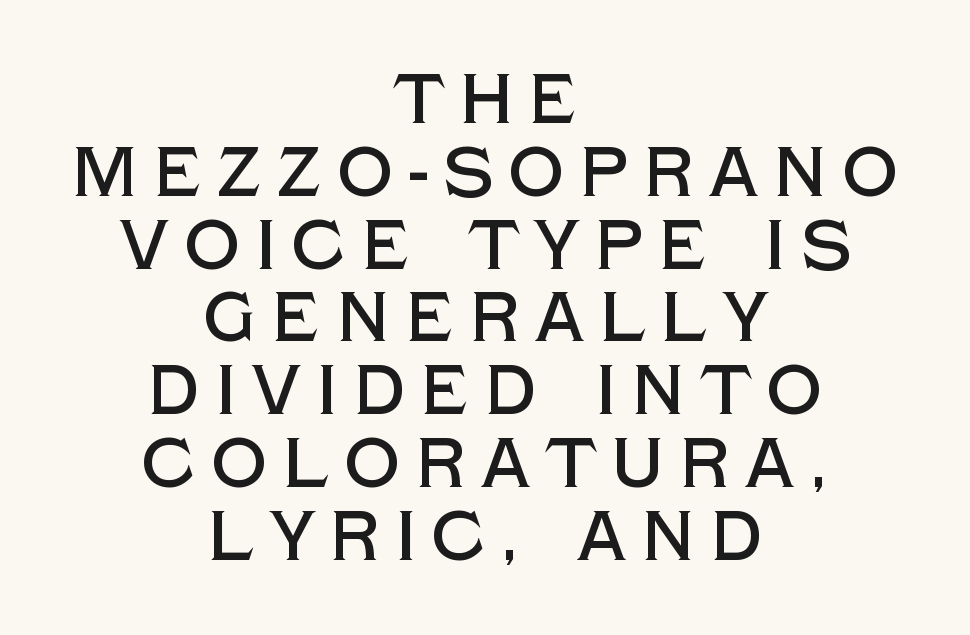
The image shows 70 px sans-serif type, upright; set centered, tight line spacing (1.04x), unusually wide letter spacing (+0.21 em), not underlined; a large x-height.
